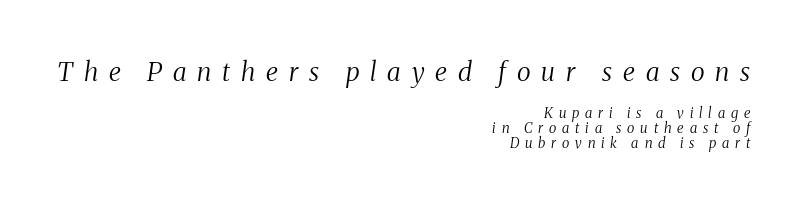
The image shows 26 px text type, italic (leaning right); set right-aligned, tight line spacing (1.08x), unusually wide letter spacing (+0.42 em), not underlined; the first (top) block is 1.86x larger.
